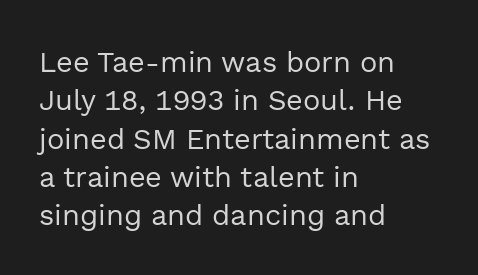
Character widths vary here, with narrow letters taking less room than wide ones. The rag falls on the right side of this text block. There is no visible air inserted between adjacent glyphs. Students, observe: this is what conventionally led text looks like. Typographically, this falls in the sans-serif category. This rendering features lettering with no underline.
